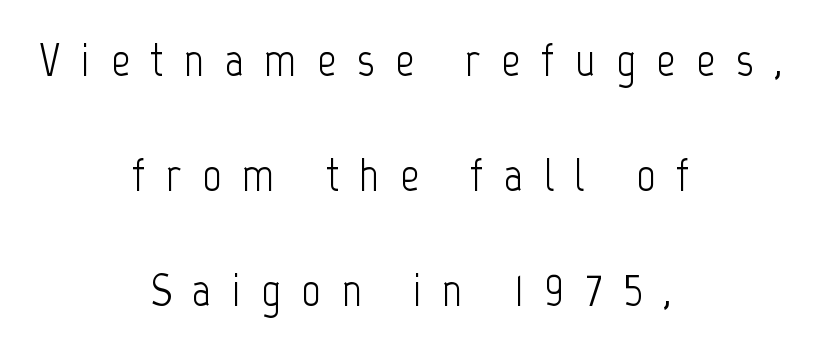
{"serif": "no", "italic": "no", "bold": "no", "weight": "light", "width": "condensed", "stroke_contrast": "low", "x_height": "medium", "monospaced": "no", "underline": "no", "align": "center", "line_spacing": "loose", "line_spacing_ratio": 2.45, "letter_spacing": "wide", "letter_spacing_em": 0.44, "glyph_px": 47}
